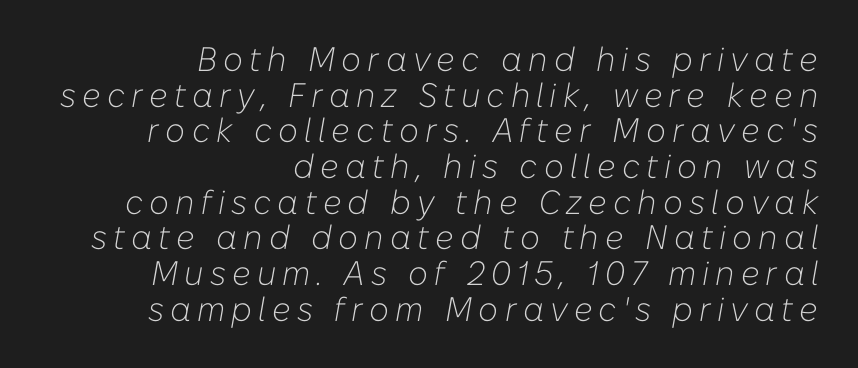
{"italic": "yes", "lean": "right", "slant_degrees": 10, "bold": "no", "weight": "light", "width": "normal", "stroke_contrast": "low", "x_height": "medium", "monospaced": "no", "underline": "no", "align": "right", "line_spacing": "tight", "line_spacing_ratio": 1.05, "glyph_px": 34}
